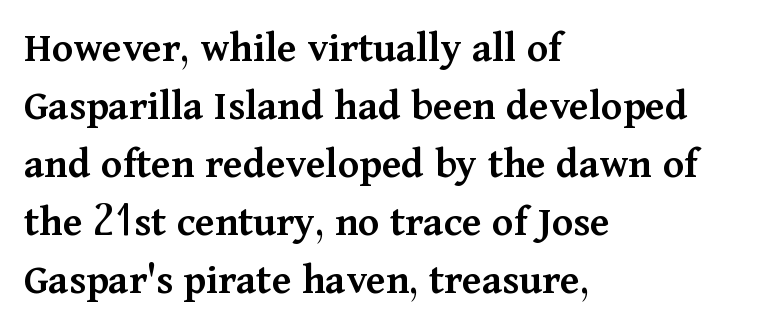
Firm but not heavy-handed strokes: this text is semibold. This sample has the flowing, uneven cadence of proportional lettering. Unmarked baselines from the first word to the last. The paragraph has a hard left edge and a soft right edge. The passage shown is typeset with a serif family. The block of text has a typical density, with ordinary space between rows.
